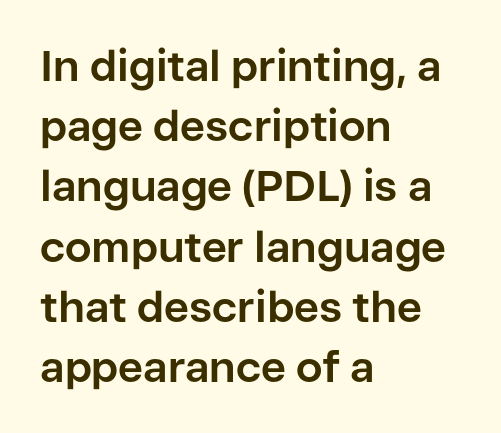
{"serif": "no", "italic": "no", "bold": "yes", "weight": "bold", "width": "normal", "stroke_contrast": "low", "x_height": "medium", "monospaced": "no", "underline": "no", "align": "left", "line_spacing": "normal", "line_spacing_ratio": 1.4, "letter_spacing": "normal", "letter_spacing_em": 0.0, "glyph_px": 43}
